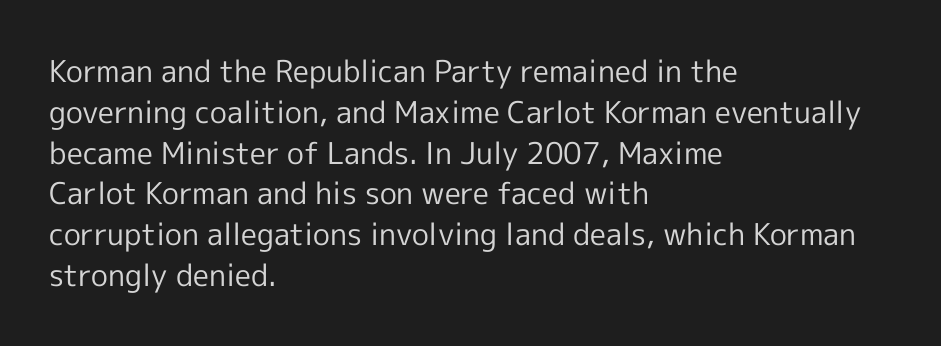
The image shows 30 px regular-weight sans-serif type, upright; set left-aligned, normal line spacing (1.36x), normal letter spacing, not underlined; a medium x-height.
